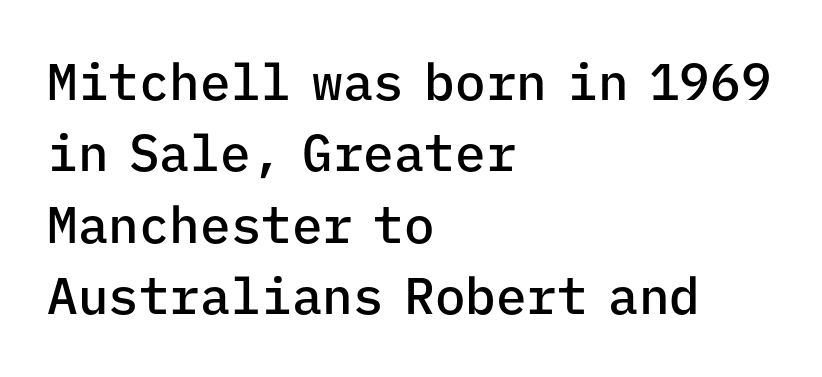
The image shows 51 px semibold sans-serif type, upright, monospaced; set left-aligned, normal line spacing (1.4x), normal letter spacing, not underlined; low stroke contrast and a medium x-height.
